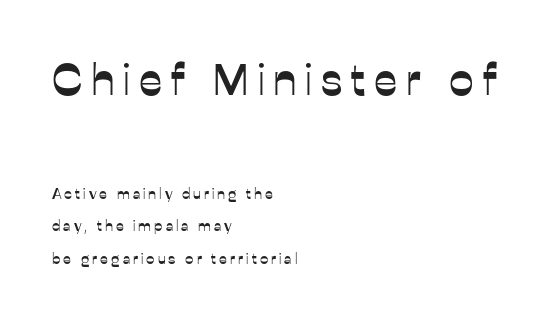
The image shows 44 px sans-serif type, upright; set left-aligned, loose line spacing (2.19x), unusually wide letter spacing (+0.2 em), not underlined; the first (top) block is 2.93x larger; low stroke contrast and a medium x-height.
